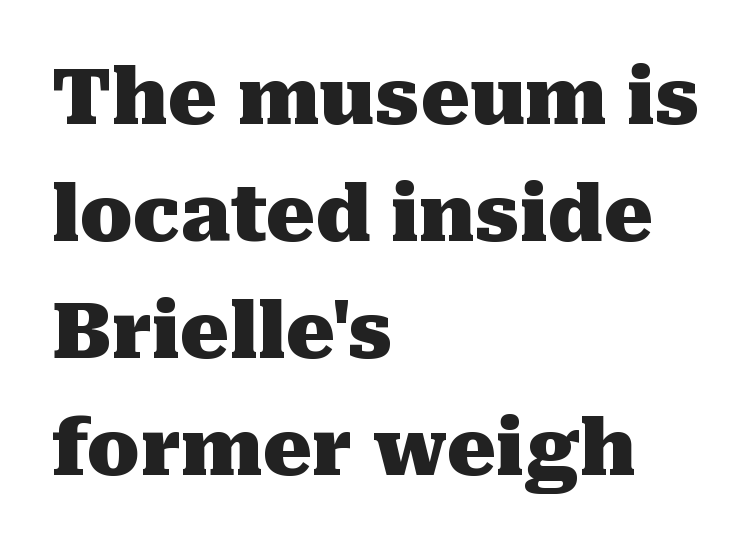
Q: Is the text bold? A: Yes.
Q: Is the text italic (slanted)? A: No, it is upright.
Q: Is the typeface a serif or a sans-serif typeface? A: Serif.
Q: Is the text underlined? A: No.
Q: How is the paragraph aligned? A: Left-aligned.
Q: Is the spacing between letters normal or unusually wide? A: Normal.
Q: Is the spacing between lines tight, normal or loose? A: Normal.
Q: Width (condensed, normal, or wide)? A: Normal.
Q: Stroke contrast? A: Medium.
Q: x-height? A: Medium.
Q: Monospaced? A: No.
